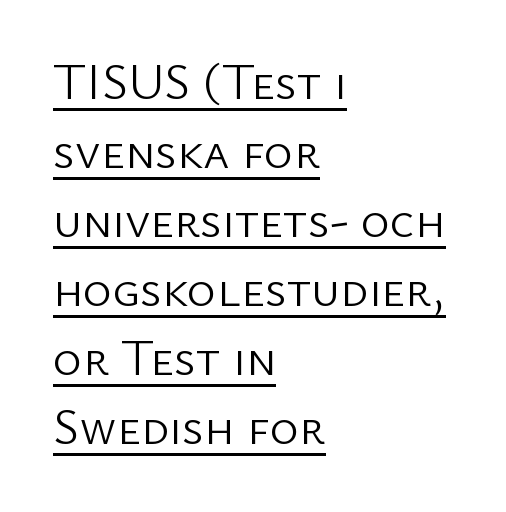
The image shows 50 px light sans-serif type, upright; set left-aligned, normal line spacing (1.38x), normal letter spacing, underlined; low stroke contrast and a medium x-height.
